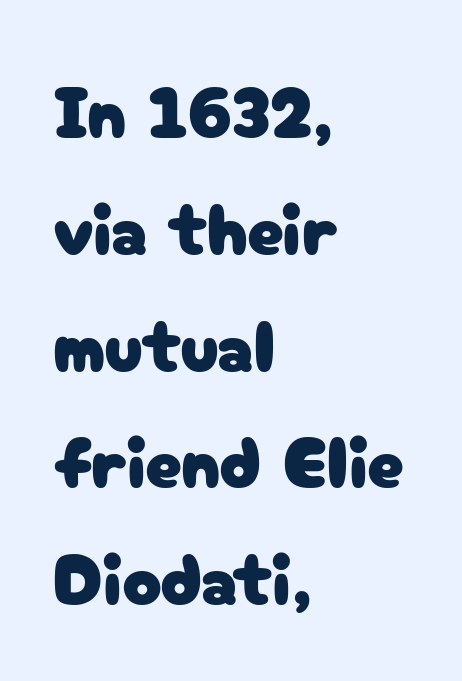
Do the letters lean? They stand straight. Each line starts at the same left margin while the right side varies. The face used here is rendered with its standard letterfit. The strip under each line holds only bare page.
